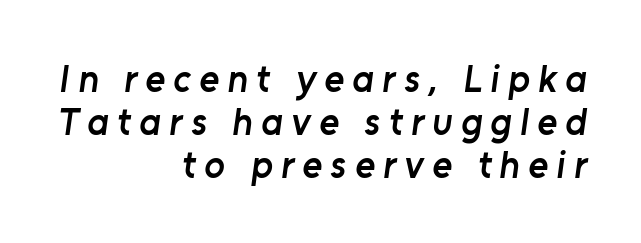
The image shows 38 px semibold sans-serif type; set right-aligned, tight line spacing (1.13x), unusually wide letter spacing (+0.22 em), not underlined; low stroke contrast and a medium x-height.
